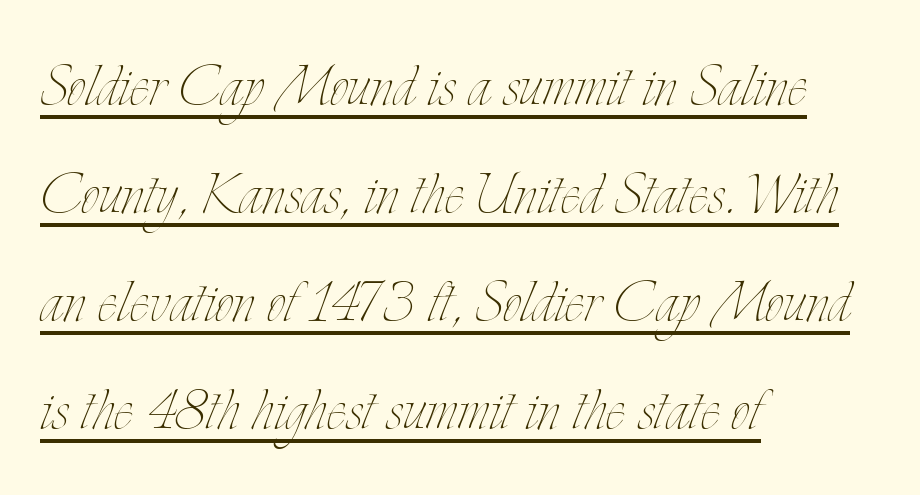
The image shows 75 px thin, condensed type; set left-aligned, normal line spacing (1.44x), normal letter spacing, underlined; low stroke contrast and a small x-height.
